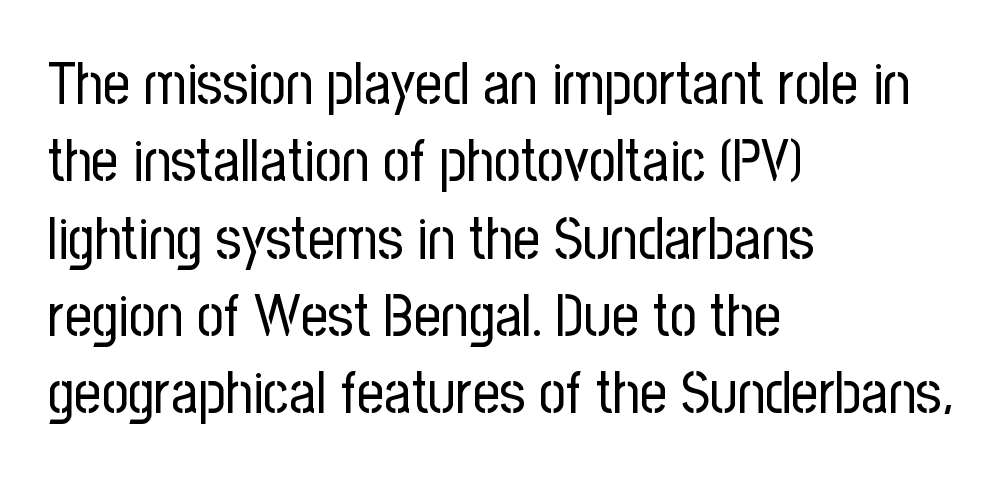
{"serif": "no", "italic": "no", "bold": "no", "weight": "regular", "width": "condensed", "stroke_contrast": "low", "x_height": "medium", "monospaced": "no", "underline": "no", "align": "left", "line_spacing": "normal", "line_spacing_ratio": 1.31, "letter_spacing": "normal", "letter_spacing_em": 0.0, "glyph_px": 59}
